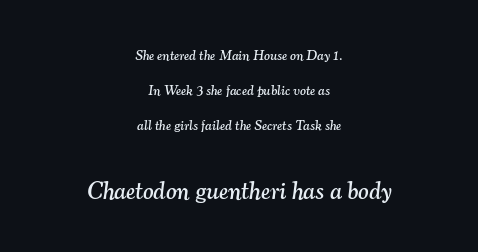
Q: Is the text italic (slanted)? A: Yes, it leans right by about 7 degrees.
Q: Is the text underlined? A: No.
Q: How is the paragraph aligned? A: Centered.
Q: Is the spacing between letters normal or unusually wide? A: Normal.
Q: Is the spacing between lines tight, normal or loose? A: Loose.
Q: Which block of text is set in a larger size, the first (top) or the second (bottom)? A: The second (bottom) one.
